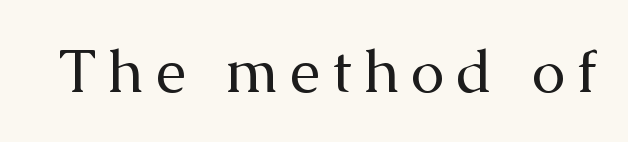
Q: Is the text bold? A: No.
Q: Is the text italic (slanted)? A: No, it is upright.
Q: Is the typeface a serif or a sans-serif typeface? A: Serif.
Q: Is the text underlined? A: No.
Q: Width (condensed, normal, or wide)? A: Normal.
Q: Stroke contrast? A: Medium.
Q: x-height? A: Medium.
Q: Monospaced? A: No.
